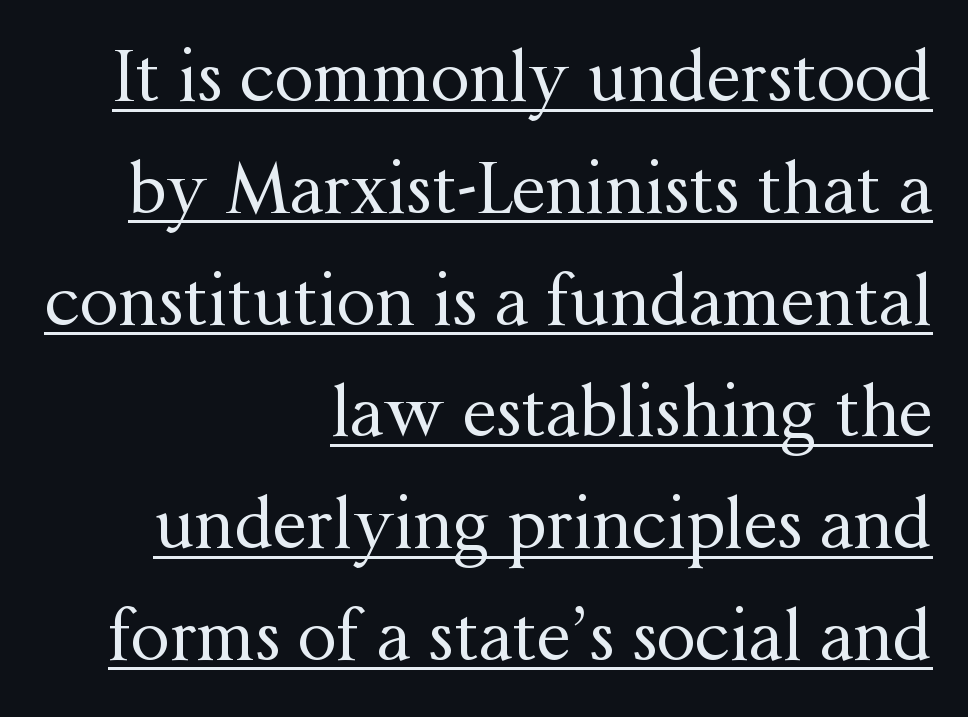
{"serif": "yes", "italic": "no", "bold": "no", "weight": "regular", "width": "normal", "stroke_contrast": "medium", "x_height": "medium", "monospaced": "no", "underline": "yes", "align": "right", "line_spacing": "normal", "line_spacing_ratio": 1.62, "letter_spacing": "normal", "letter_spacing_em": 0.0, "glyph_px": 69}
